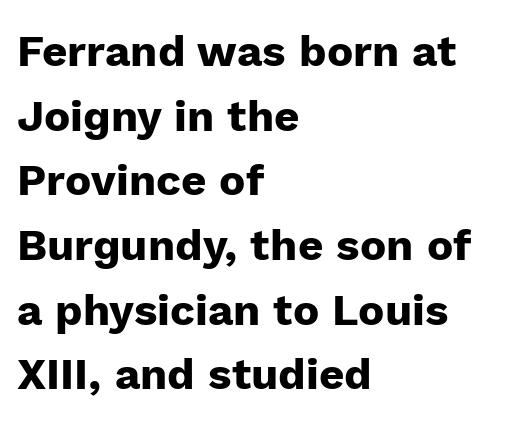
The glyphs have the mass of a bold cut. A normal amount of white space separates one row of letters from the next. These lines are rendered in a variable-pitch font. Short and long lines alike share a common starting point at left. The gap between lines stays unmarked.
